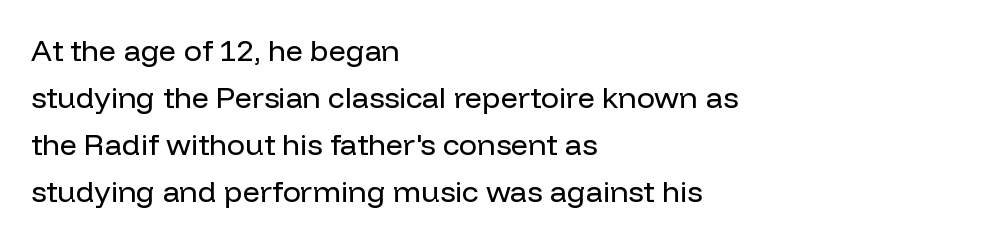
The image shows 30 px regular-weight sans-serif type, upright; set left-aligned, normal line spacing (1.57x), normal letter spacing, not underlined; low stroke contrast and a medium x-height.
